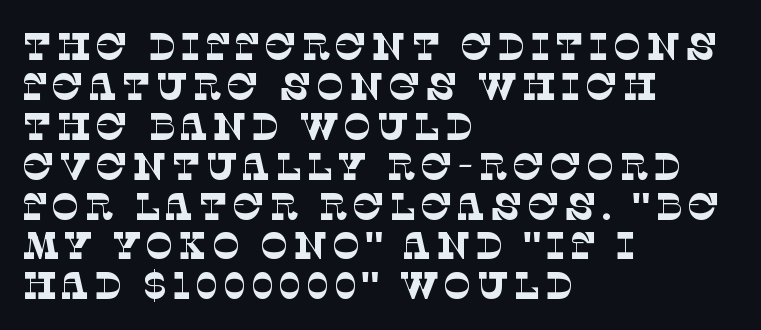
The image shows 38 px thin serif type; set left-aligned, tight line spacing (1.05x), not underlined; low stroke contrast and a large x-height.
